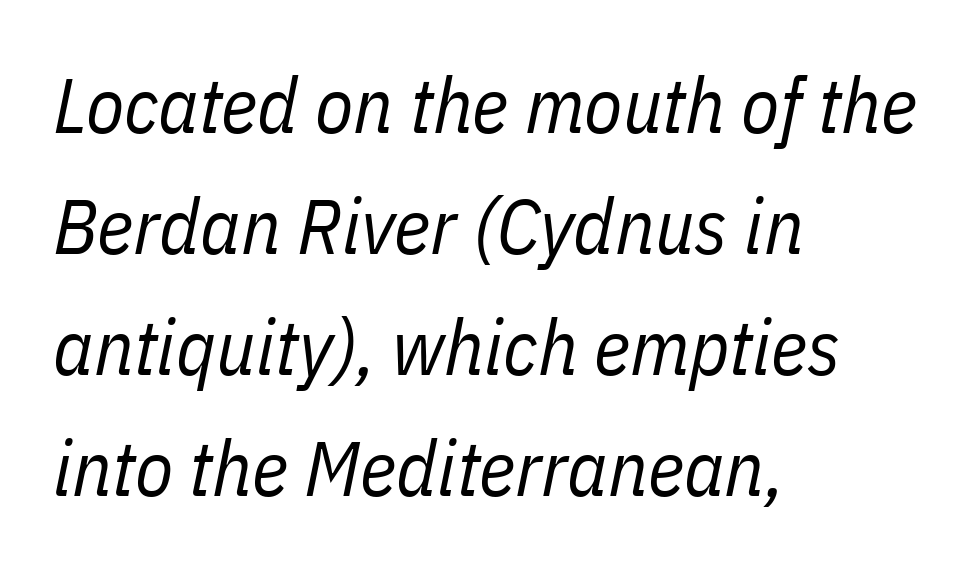
{"italic": "yes", "lean": "right", "slant_degrees": 11, "bold": "no", "weight": "regular", "width": "condensed", "stroke_contrast": "low", "x_height": "medium", "monospaced": "no", "underline": "no", "align": "left", "line_spacing": "normal", "line_spacing_ratio": 1.55, "letter_spacing": "normal", "letter_spacing_em": 0.0, "glyph_px": 78}
